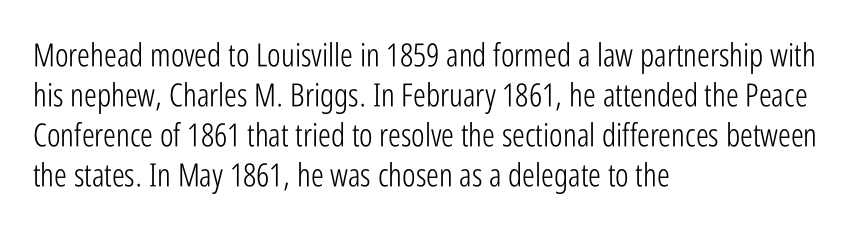
Bare-footed words on every line. How are the letters spaced? Ordinarily, with no added tracking. On a weight scale, this lands at 450 or below. The letters stand straight up with perfectly vertical stems. The paragraph shown leans on its left margin.
